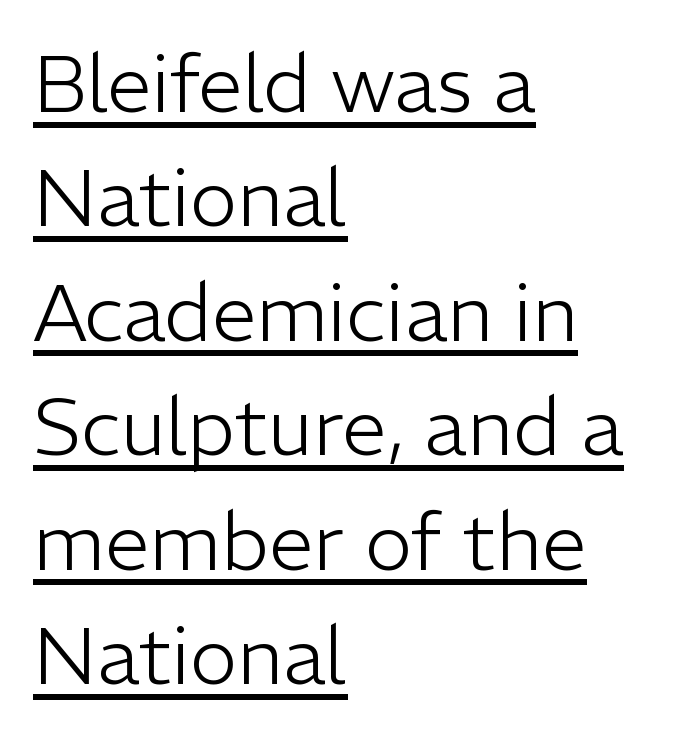
The image shows 80 px light sans-serif type, upright; set left-aligned, normal line spacing (1.43x), normal letter spacing, underlined; low stroke contrast and a medium x-height.
